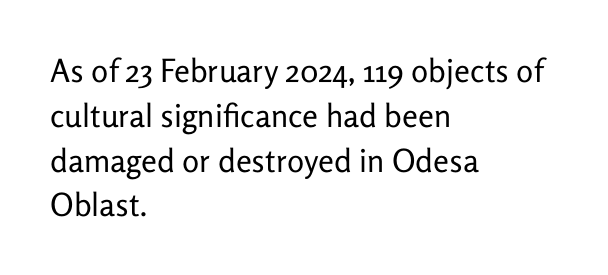
Q: Is the text bold? A: No.
Q: Is the text italic (slanted)? A: No, it is upright.
Q: Is the typeface a serif or a sans-serif typeface? A: Sans-serif.
Q: Is the text underlined? A: No.
Q: How is the paragraph aligned? A: Left-aligned.
Q: Is the spacing between letters normal or unusually wide? A: Normal.
Q: Is the spacing between lines tight, normal or loose? A: Normal.
Q: Width (condensed, normal, or wide)? A: Normal.
Q: Stroke contrast? A: Low.
Q: x-height? A: Medium.
Q: Monospaced? A: No.
